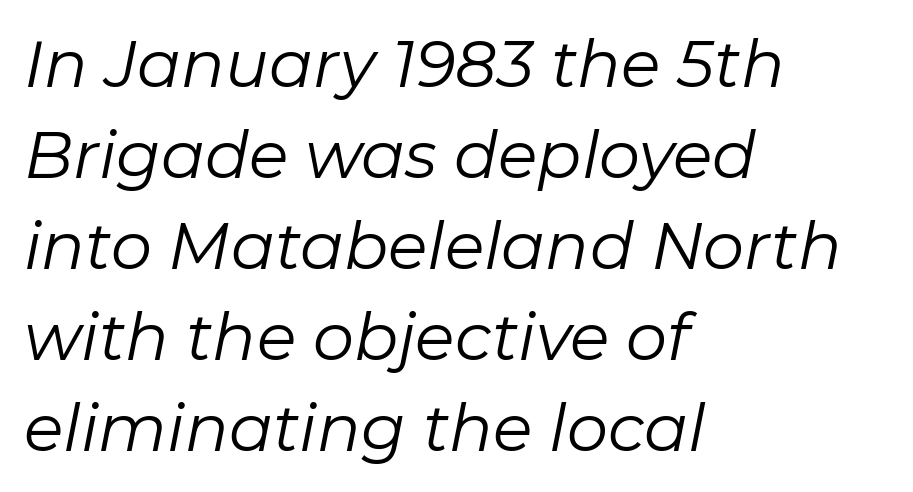
Varying glyph widths throughout — classic text-font behaviour. Every row of glyphs begins at an identical x-position on the left. Letter spacing: default. The specimen omits any rule beneath the text block's lines. Weight: in the light-to-regular range.
